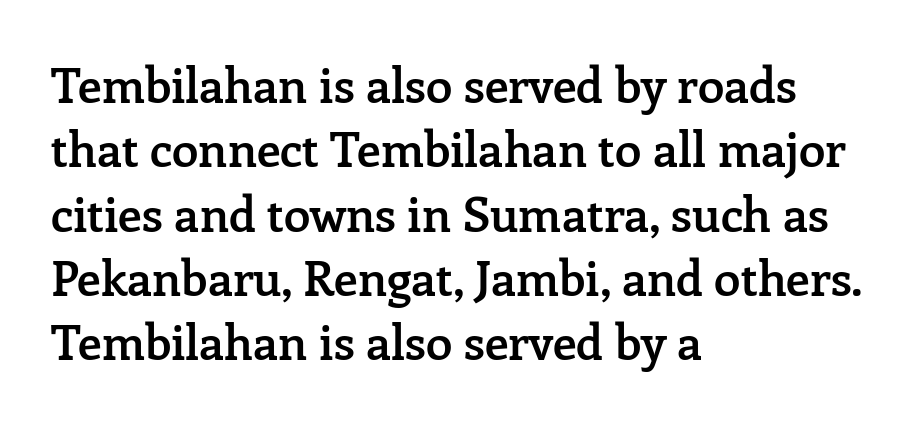
Q: Is the text bold? A: Semi-bold.
Q: Is the text italic (slanted)? A: No, it is upright.
Q: Is the typeface a serif or a sans-serif typeface? A: Serif.
Q: Is the text underlined? A: No.
Q: How is the paragraph aligned? A: Left-aligned.
Q: Is the spacing between letters normal or unusually wide? A: Normal.
Q: Is the spacing between lines tight, normal or loose? A: Normal.
Q: Width (condensed, normal, or wide)? A: Normal.
Q: Stroke contrast? A: Low.
Q: x-height? A: Medium.
Q: Monospaced? A: No.
